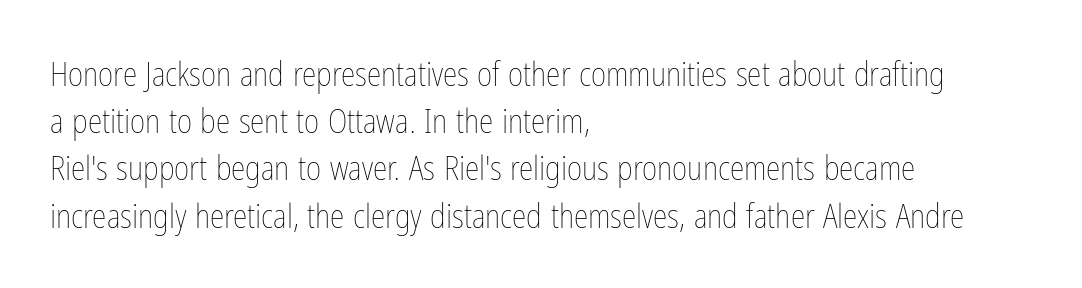
The string is rendered with underlining switched off. If you drew a ruler down the left edge, every line would touch it. Italic: no, the glyphs are upright roman. Vertical spacing — default.
